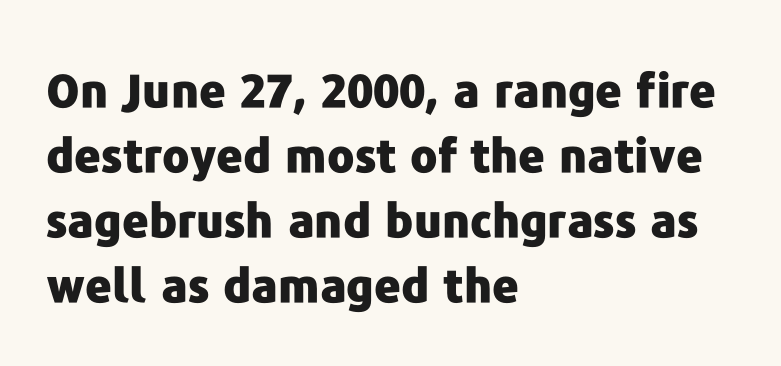
Q: Is the text bold? A: Yes.
Q: Is the text italic (slanted)? A: No, it is upright.
Q: Is the typeface a serif or a sans-serif typeface? A: Sans-serif.
Q: Is the text underlined? A: No.
Q: How is the paragraph aligned? A: Left-aligned.
Q: Is the spacing between letters normal or unusually wide? A: Normal.
Q: Is the spacing between lines tight, normal or loose? A: Normal.
Q: Width (condensed, normal, or wide)? A: Normal.
Q: Stroke contrast? A: Low.
Q: x-height? A: Medium.
Q: Monospaced? A: No.
